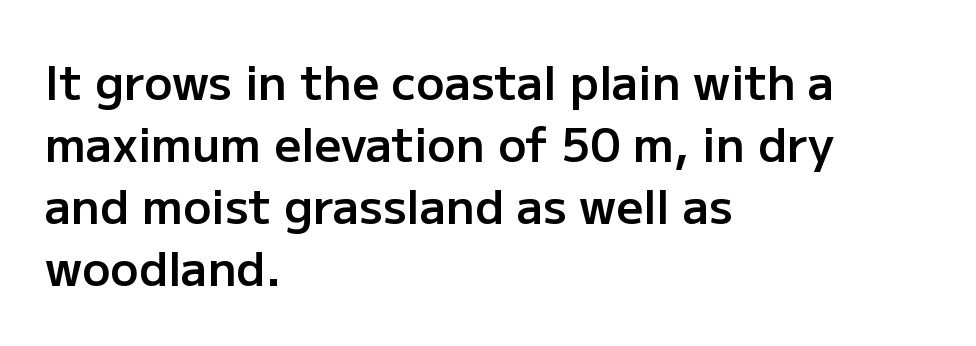
{"serif": "no", "italic": "no", "bold": "semi", "weight": "semibold", "width": "normal", "stroke_contrast": "low", "x_height": "medium", "monospaced": "no", "underline": "no", "align": "left", "line_spacing": "normal", "line_spacing_ratio": 1.32, "letter_spacing": "normal", "letter_spacing_em": 0.0, "glyph_px": 47}
